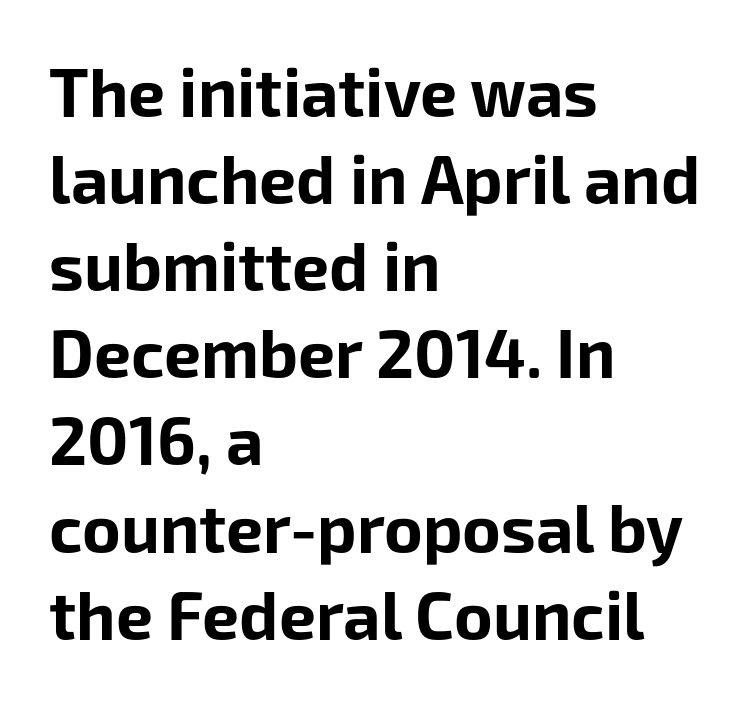
Q: Is the text bold? A: Yes.
Q: Is the text italic (slanted)? A: No, it is upright.
Q: Is the typeface a serif or a sans-serif typeface? A: Sans-serif.
Q: Is the text underlined? A: No.
Q: How is the paragraph aligned? A: Left-aligned.
Q: Is the spacing between letters normal or unusually wide? A: Normal.
Q: Is the spacing between lines tight, normal or loose? A: Normal.
Q: Width (condensed, normal, or wide)? A: Normal.
Q: Stroke contrast? A: Low.
Q: x-height? A: Medium.
Q: Monospaced? A: No.
